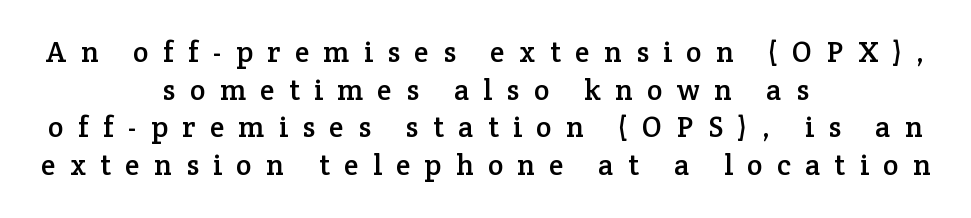
Q: Is the text italic (slanted)? A: No, it is upright.
Q: Is the typeface a serif or a sans-serif typeface? A: Serif.
Q: Is the text underlined? A: No.
Q: How is the paragraph aligned? A: Centered.
Q: Is the spacing between letters normal or unusually wide? A: Unusually wide.
Q: Is the spacing between lines tight, normal or loose? A: Normal.
Q: Width (condensed, normal, or wide)? A: Normal.
Q: Stroke contrast? A: Low.
Q: x-height? A: Medium.
Q: Monospaced? A: No.
